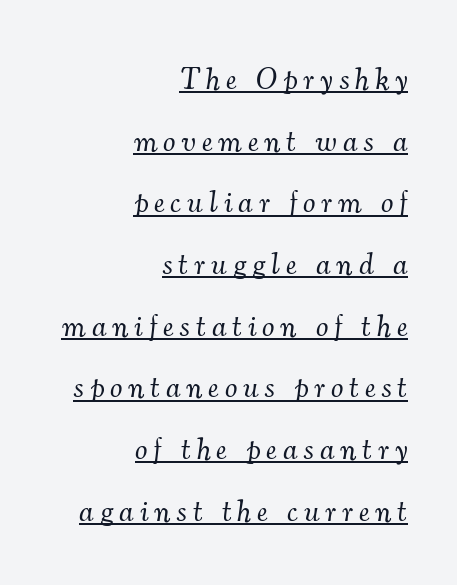
The lines are quadded right. Characters follow at a spacing far wider than the type designer built in. No heavy texture on the line: the type isn't bold. If you measured baseline to baseline, you'd find a long distance. What decoration does the sample have? An underline.
